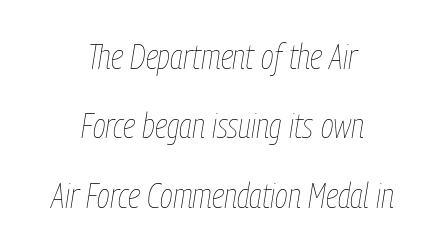
The image shows 35 px thin, condensed type, italic (leaning right); set centered, loose line spacing (1.98x), normal letter spacing, not underlined; low stroke contrast and a medium x-height.
